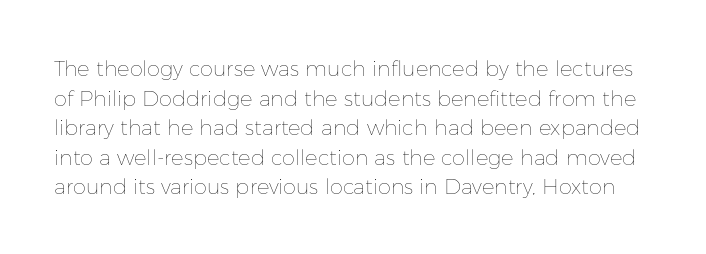
{"italic": "no", "bold": "no", "underline": "no", "line_spacing": "normal", "line_spacing_ratio": 1.41, "letter_spacing": "normal", "letter_spacing_em": 0.0, "glyph_px": 21}
